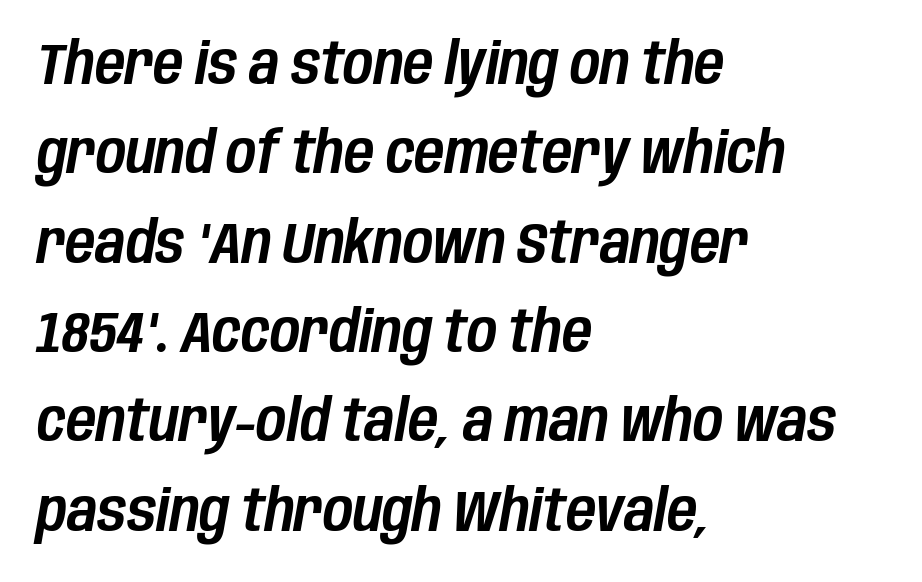
The image shows 58 px condensed type, italic (leaning right); set left-aligned, normal line spacing (1.54x), normal letter spacing, not underlined; low stroke contrast and a large x-height.
